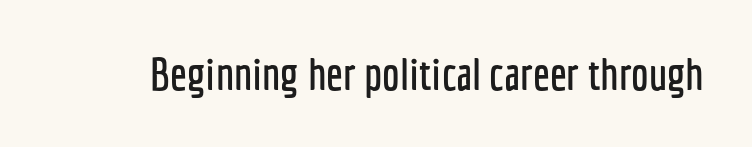
{"serif": "no", "italic": "no", "width": "condensed", "stroke_contrast": "low", "x_height": "medium", "monospaced": "no", "underline": "no", "letter_spacing": "normal", "letter_spacing_em": 0.0, "glyph_px": 44}
